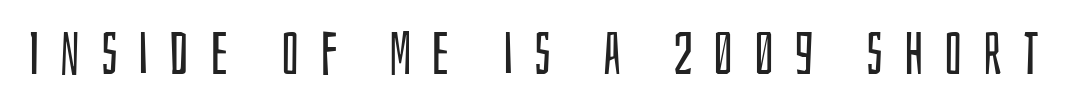
The image shows 59 px regular-weight, condensed sans-serif type, upright; set unusually wide letter spacing (+0.35 em), not underlined; low stroke contrast and a large x-height.
